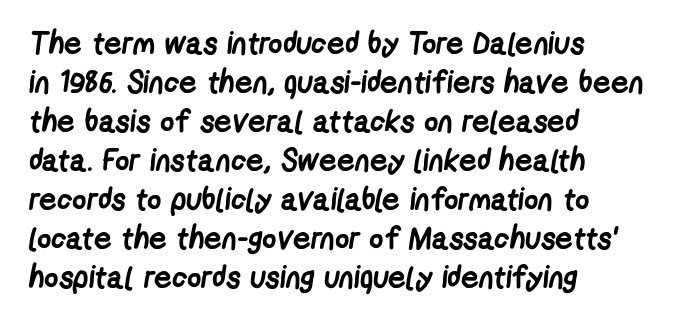
The area under the type is left untouched. Think of a printed novel: that variable character pitch is what you see here. Is the type bold? Yes — the strokes are clearly thick and heavy. Letter spacing: default. In terms of leading, this rendering sits right in the middle.
